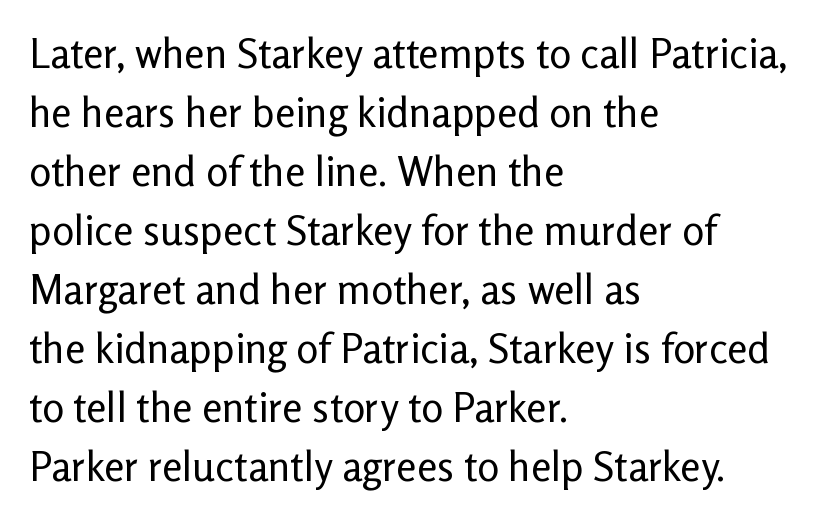
{"serif": "no", "italic": "no", "bold": "no", "weight": "regular", "width": "normal", "stroke_contrast": "low", "x_height": "medium", "monospaced": "no", "underline": "no", "align": "left", "line_spacing": "normal", "line_spacing_ratio": 1.44, "letter_spacing": "normal", "letter_spacing_em": 0.0, "glyph_px": 41}
